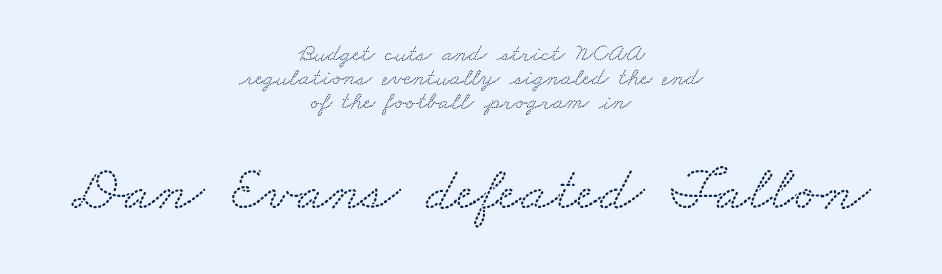
The characters display serif detailing at their extremities. Type size steps up from the first block to the second. Check the space under the baseline: it is left empty. Is the letter spacing exaggerated? No — it looks like the ordinary default. Varying glyph widths throughout — classic text-font behaviour.
